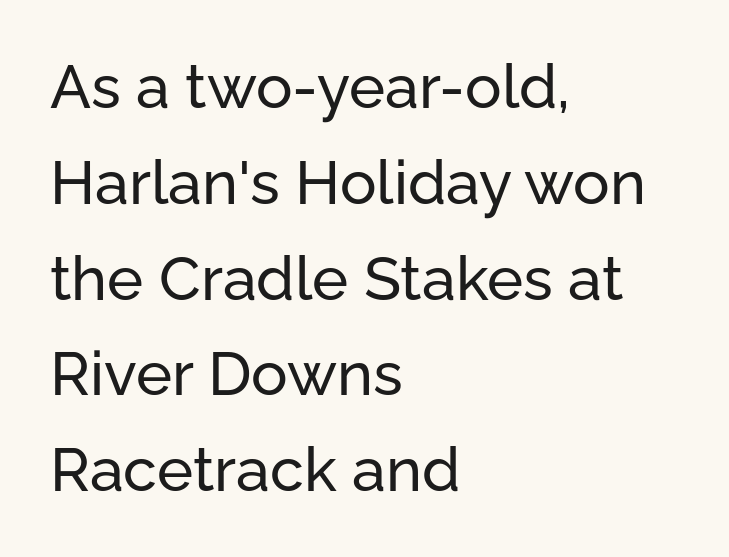
Q: Is the text italic (slanted)? A: No, it is upright.
Q: Is the typeface a serif or a sans-serif typeface? A: Sans-serif.
Q: Is the text underlined? A: No.
Q: How is the paragraph aligned? A: Left-aligned.
Q: Is the spacing between letters normal or unusually wide? A: Normal.
Q: Is the spacing between lines tight, normal or loose? A: Normal.
Q: Width (condensed, normal, or wide)? A: Normal.
Q: Stroke contrast? A: Low.
Q: x-height? A: Medium.
Q: Monospaced? A: No.
